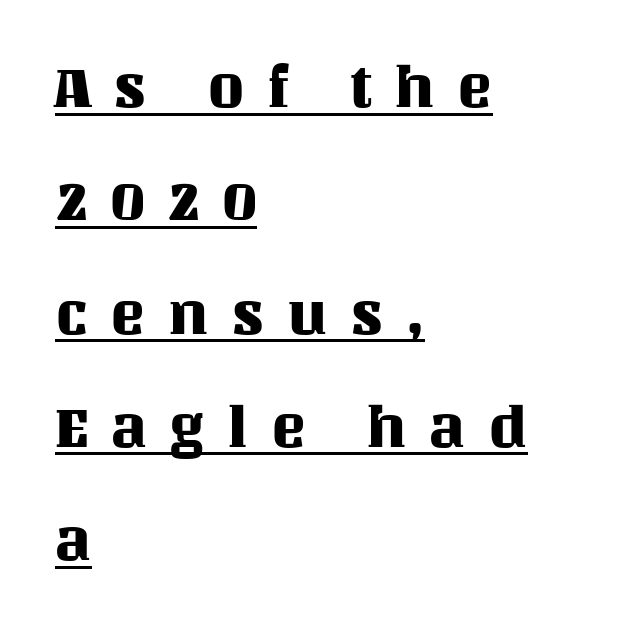
Q: Is the text italic (slanted)? A: No, it is upright.
Q: Is the text underlined? A: Yes.
Q: How is the paragraph aligned? A: Left-aligned.
Q: Is the spacing between letters normal or unusually wide? A: Unusually wide.
Q: Is the spacing between lines tight, normal or loose? A: Loose.
Q: Width (condensed, normal, or wide)? A: Normal.
Q: Stroke contrast? A: Medium.
Q: x-height? A: Large.
Q: Monospaced? A: No.
